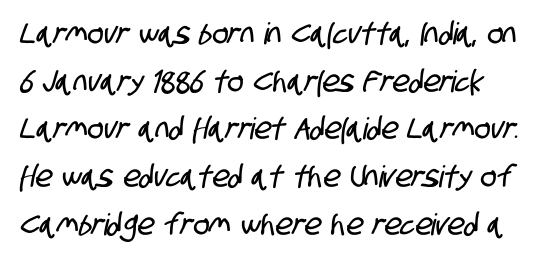
The lines in this sample share a left origin and differ only in where they stop. Font category for this specimen: sans-serif. Beneath every word, the page is bare. The letterforms sit shoulder to shoulder at normal distance. Regular leading. Here the designer chose a conventional face with non-uniform glyph widths.
